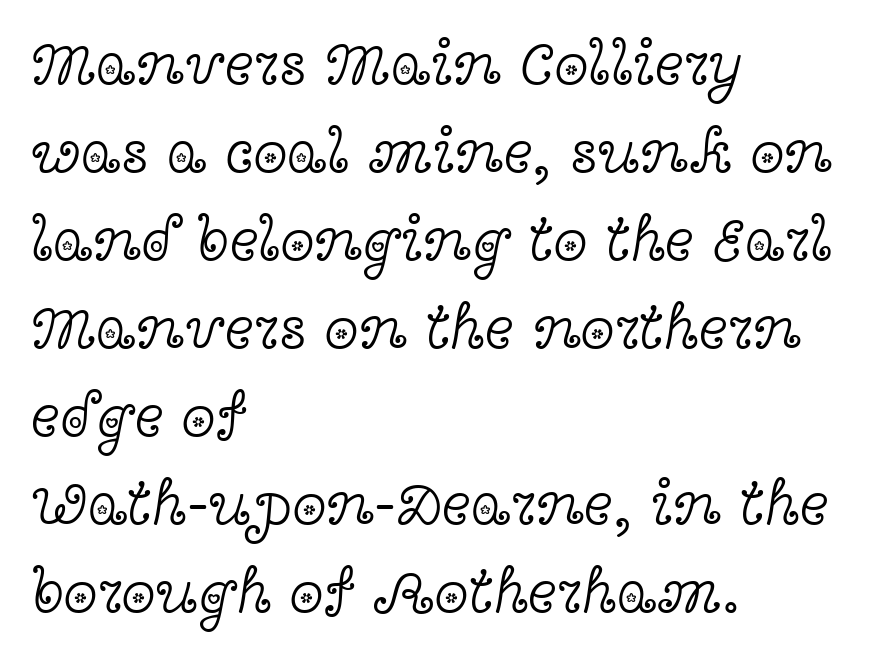
The face used here is rendered with its standard letterfit. Descenders hang freely into open space. Typeset ragged right — the left edge is the straight one. Rendered with straight, roman letterforms. This sample uses a serif face.
